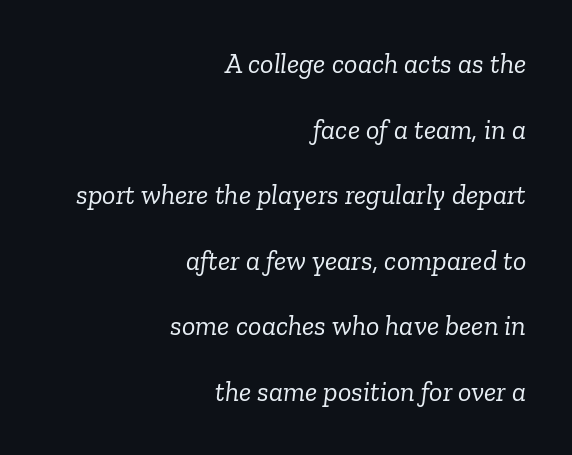
The image shows 28 px light serif type, italic (leaning right); set right-aligned, loose line spacing (2.34x), normal letter spacing, not underlined; low stroke contrast and a medium x-height.
